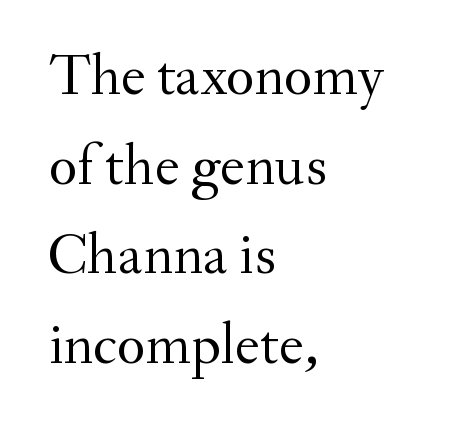
Ink coverage per letter is moderate at most. Honestly, there is no underline to notice here at all. A student would call this left alignment; a typographer would say flush left, rag right. Posture: straight, roman, zero tilt.
